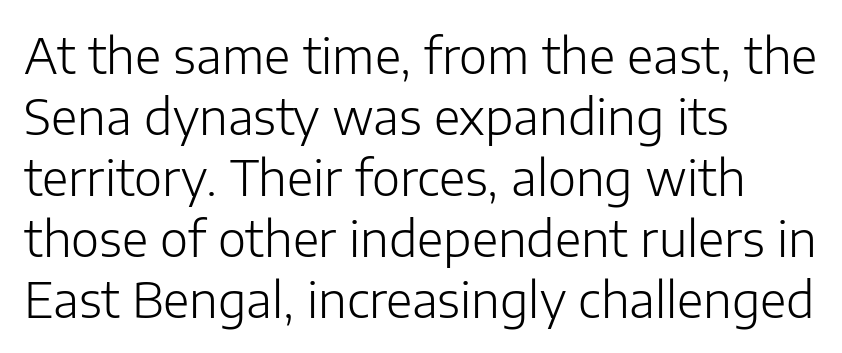
{"serif": "no", "italic": "no", "bold": "no", "weight": "light", "width": "normal", "stroke_contrast": "low", "x_height": "medium", "monospaced": "no", "underline": "no", "align": "left", "line_spacing": "normal", "line_spacing_ratio": 1.27, "letter_spacing": "normal", "letter_spacing_em": 0.0, "glyph_px": 48}
